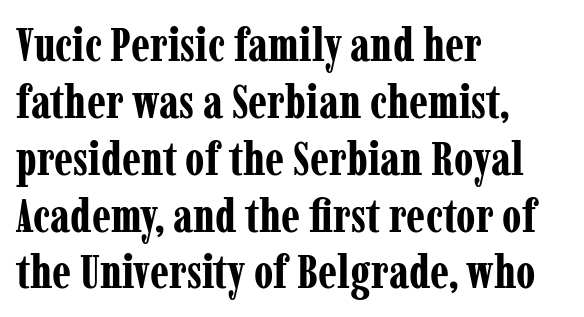
Chunky letters — that's bold for sure. The letters sit at their default tracking, neither squeezed nor spread. What kind of face is this? One with serifs. All the whitespace from short lines collects on the right.
